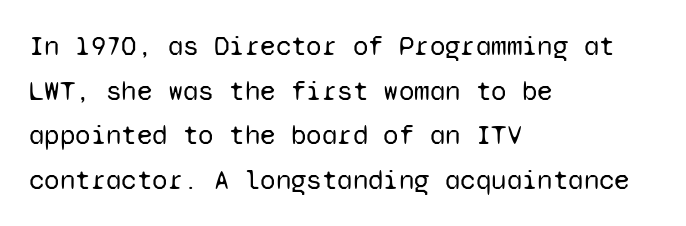
Q: Is the text bold? A: No.
Q: Is the text italic (slanted)? A: No, it is upright.
Q: Is the typeface a serif or a sans-serif typeface? A: Sans-serif.
Q: Is the text underlined? A: No.
Q: How is the paragraph aligned? A: Left-aligned.
Q: Is the spacing between letters normal or unusually wide? A: Normal.
Q: Is the spacing between lines tight, normal or loose? A: Normal.
Q: Width (condensed, normal, or wide)? A: Normal.
Q: Stroke contrast? A: Low.
Q: x-height? A: Medium.
Q: Monospaced? A: Yes.
